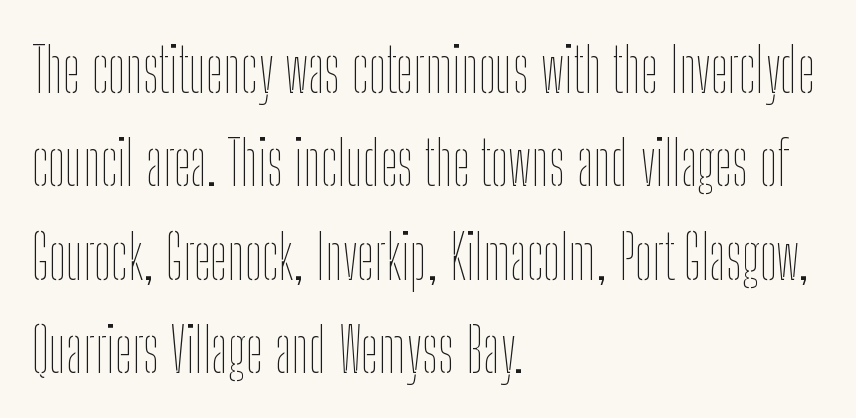
The image shows 61 px thin, condensed type, upright; set left-aligned, normal line spacing (1.53x), normal letter spacing, not underlined; low stroke contrast and a medium x-height.
